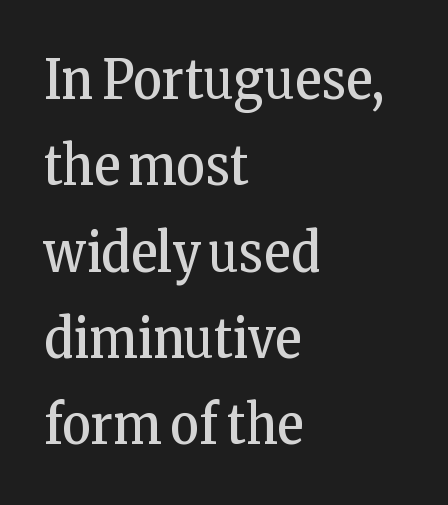
Q: Is the text bold? A: No.
Q: Is the text italic (slanted)? A: No, it is upright.
Q: Is the typeface a serif or a sans-serif typeface? A: Serif.
Q: Is the text underlined? A: No.
Q: How is the paragraph aligned? A: Left-aligned.
Q: Is the spacing between letters normal or unusually wide? A: Normal.
Q: Is the spacing between lines tight, normal or loose? A: Normal.
Q: Width (condensed, normal, or wide)? A: Condensed.
Q: Stroke contrast? A: Low.
Q: x-height? A: Medium.
Q: Monospaced? A: No.
